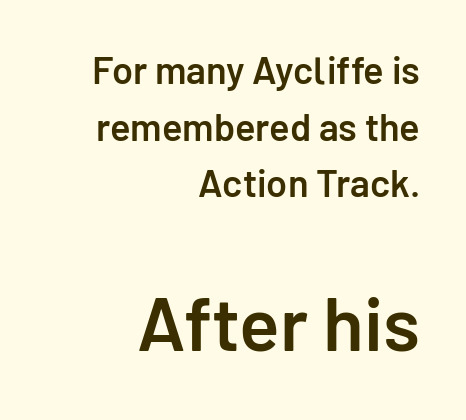
Q: Is the text bold? A: Semi-bold.
Q: Is the text italic (slanted)? A: No, it is upright.
Q: Is the typeface a serif or a sans-serif typeface? A: Sans-serif.
Q: Is the text underlined? A: No.
Q: How is the paragraph aligned? A: Right-aligned.
Q: Is the spacing between letters normal or unusually wide? A: Normal.
Q: Is the spacing between lines tight, normal or loose? A: Normal.
Q: Which block of text is set in a larger size, the first (top) or the second (bottom)? A: The second (bottom) one.
Q: Width (condensed, normal, or wide)? A: Normal.
Q: Stroke contrast? A: Low.
Q: x-height? A: Medium.
Q: Monospaced? A: No.
